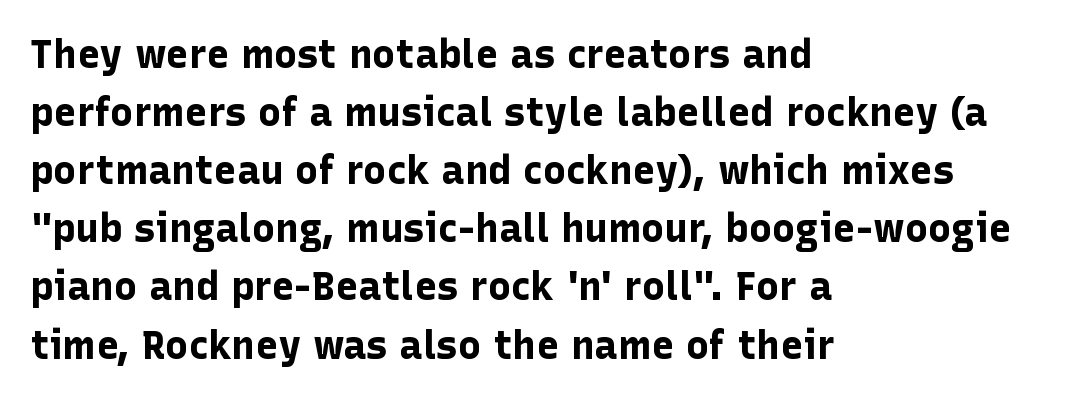
The image shows 39 px bold sans-serif type, upright; set left-aligned, normal line spacing (1.49x), normal letter spacing, not underlined; low stroke contrast and a medium x-height.
